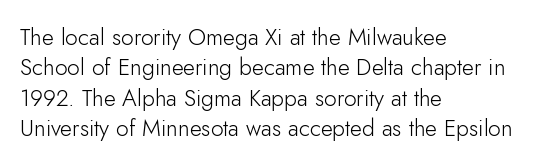
The space directly below the letters is spotless. Caption: standard tracking, unaltered. Vertically, the passage feels balanced, rows spaced as you'd expect. Does the lettering tilt? It doesn't — this is upright.
